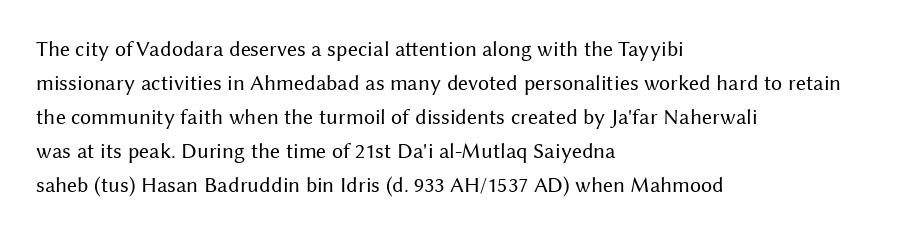
{"italic": "no", "bold": "no", "underline": "no", "align": "left", "line_spacing": "normal", "line_spacing_ratio": 1.55, "letter_spacing": "normal", "letter_spacing_em": 0.0, "glyph_px": 22}
